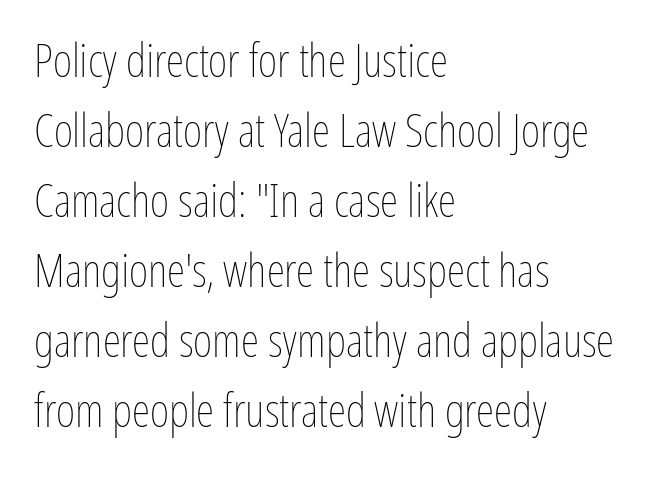
The tracking reads as untouched default to a designer's eye. Here the designer chose a conventional face with non-uniform glyph widths. The rendering uses a moderate line-height, typical for paragraphs. Line starts are locked; line ends wander.
